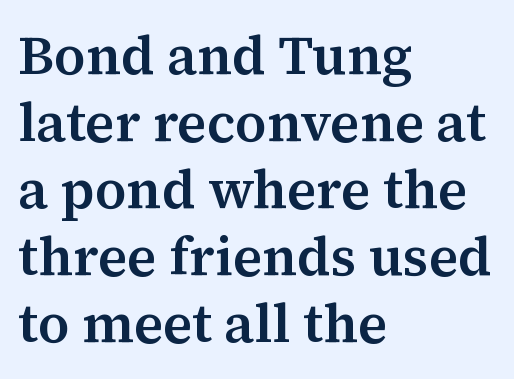
The image shows 54 px serif type, upright; set left-aligned, line spacing 1.24x, normal letter spacing, not underlined; medium stroke contrast and a medium x-height.
